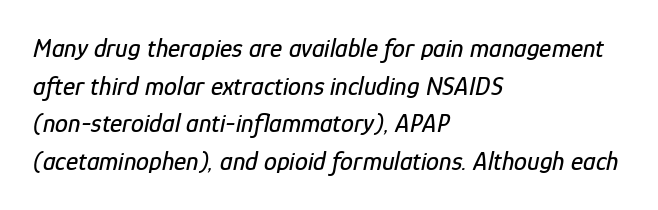
{"italic": "yes", "lean": "right", "slant_degrees": 12, "underline": "no", "align": "left", "line_spacing": "normal", "line_spacing_ratio": 1.45, "letter_spacing": "normal", "letter_spacing_em": 0.0, "glyph_px": 26}
